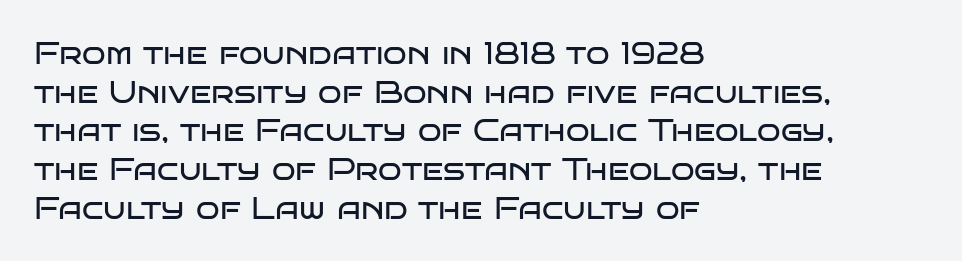
{"serif": "no", "italic": "no", "bold": "no", "weight": "regular", "width": "wide", "stroke_contrast": "low", "x_height": "large", "monospaced": "no", "underline": "no", "align": "left", "line_spacing": "normal", "line_spacing_ratio": 1.25, "letter_spacing": "normal", "letter_spacing_em": 0.0, "glyph_px": 31}
